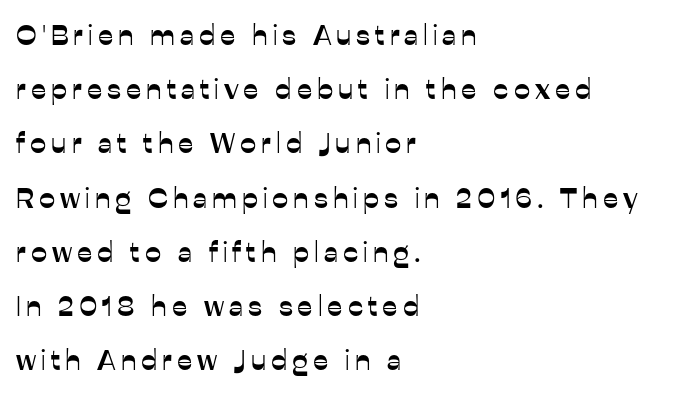
Casual observation: everything's shoved over to the left. Descenders are the only things crossing below the line. A typesetter would mark this as roman, not italic. The passage shown is typed in a proportional face where columns would drift. To sum up the face: it is a sans, with no serifs.
